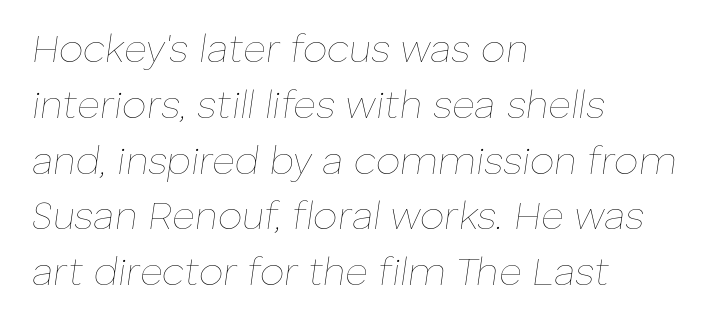
Reading down the column, the eye jumps a familiar distance to each next line. These lines keep a tight, regular rhythm from letter to letter. The paragraph shown leans on its left margin. Note the varied advance widths — an 'i' is clearly narrower than an 'm'.
